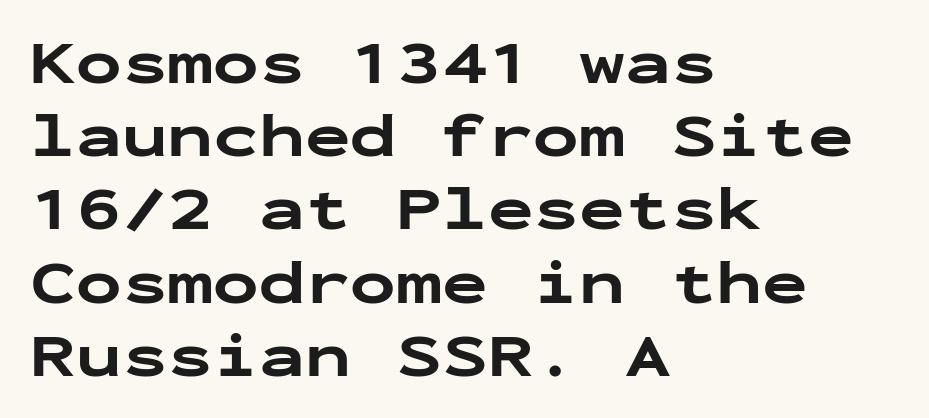
Q: Is the text bold? A: Yes.
Q: Is the text italic (slanted)? A: No, it is upright.
Q: Is the typeface a serif or a sans-serif typeface? A: Sans-serif.
Q: Is the text underlined? A: No.
Q: How is the paragraph aligned? A: Left-aligned.
Q: Is the spacing between letters normal or unusually wide? A: Normal.
Q: Width (condensed, normal, or wide)? A: Wide.
Q: Stroke contrast? A: Low.
Q: x-height? A: Medium.
Q: Monospaced? A: Yes.
